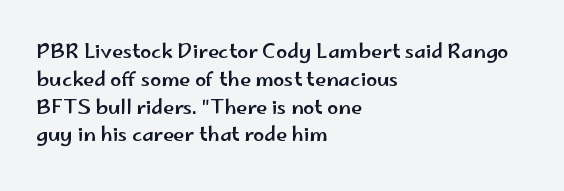
Ordinary non-slanted type is in use. If you drew a ruler down the left edge, every line would touch it. Underlining? Definitely not there. Rows of type keep a routine distance in the vertical direction. Observe the ordinary spacing: letters are neighbours, not strangers.
